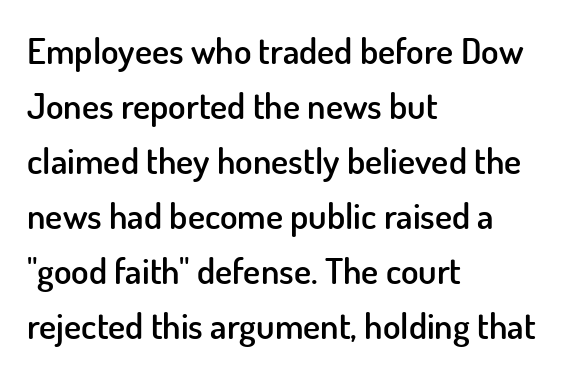
{"serif": "no", "italic": "no", "bold": "semi", "weight": "semibold", "width": "normal", "stroke_contrast": "low", "x_height": "small", "monospaced": "no", "underline": "no", "align": "left", "line_spacing": "normal", "line_spacing_ratio": 1.53, "letter_spacing": "normal", "letter_spacing_em": 0.0, "glyph_px": 36}
